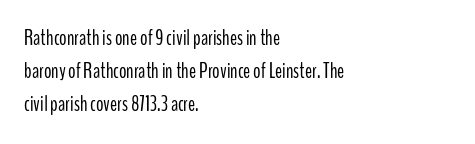
Q: Is the text bold? A: No.
Q: Is the text italic (slanted)? A: No, it is upright.
Q: Is the text underlined? A: No.
Q: How is the paragraph aligned? A: Left-aligned.
Q: Is the spacing between letters normal or unusually wide? A: Normal.
Q: Is the spacing between lines tight, normal or loose? A: Normal.
